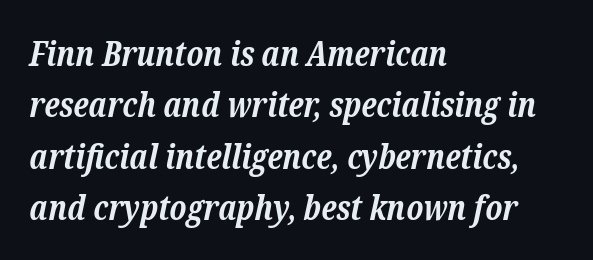
{"serif": "yes", "italic": "yes", "lean": "right", "slant_degrees": 12, "bold": "yes", "weight": "bold", "width": "normal", "stroke_contrast": "low", "x_height": "medium", "monospaced": "no", "underline": "no", "align": "left", "line_spacing": "normal", "line_spacing_ratio": 1.51, "letter_spacing": "normal", "letter_spacing_em": 0.0, "glyph_px": 34}
